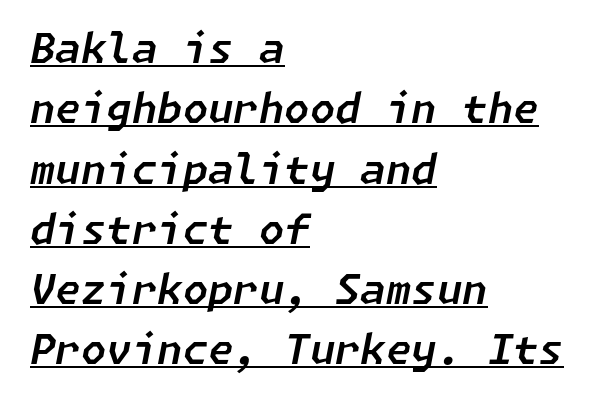
{"italic": "yes", "lean": "right", "slant_degrees": 11, "width": "normal", "stroke_contrast": "low", "x_height": "medium", "underline": "yes", "align": "left", "line_spacing": "normal", "line_spacing_ratio": 1.47, "letter_spacing": "normal", "letter_spacing_em": 0.0, "glyph_px": 41}
